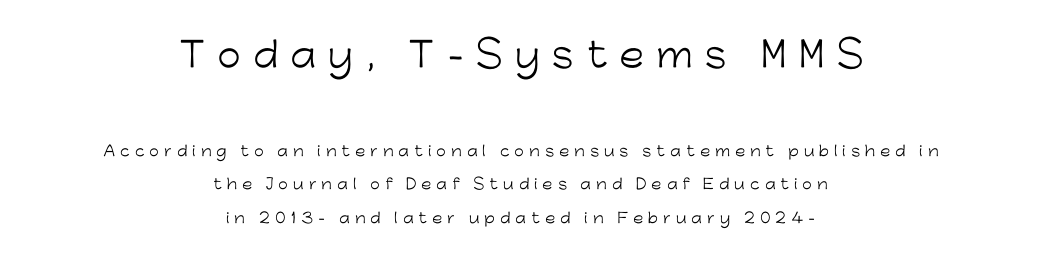
The image shows 34 px light sans-serif type, upright; set centered, loose line spacing (2.4x), unusually wide letter spacing (+0.36 em), not underlined; the first (top) block is 2.43x larger; low stroke contrast and a medium x-height.
